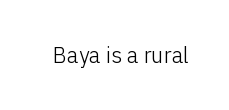
{"italic": "no", "bold": "no", "underline": "no", "letter_spacing": "normal", "letter_spacing_em": 0.0, "glyph_px": 22}
